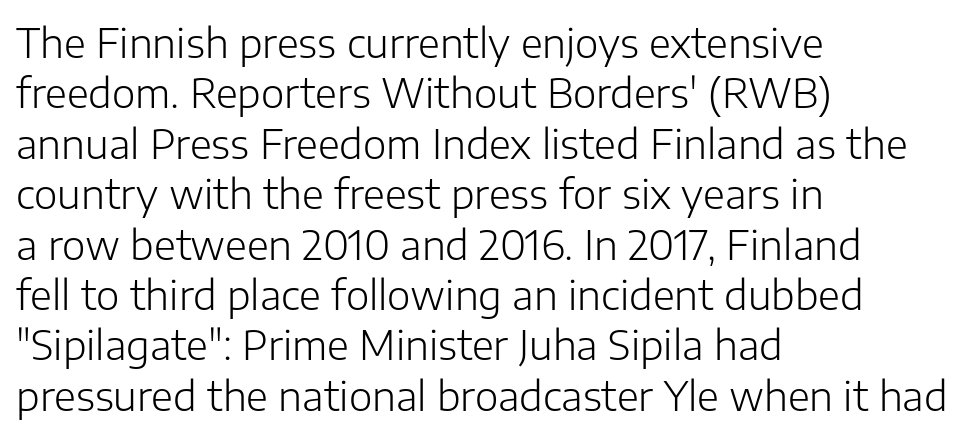
The image shows 40 px light sans-serif type, upright; set left-aligned, normal line spacing (1.26x), normal letter spacing, not underlined; low stroke contrast and a medium x-height.
